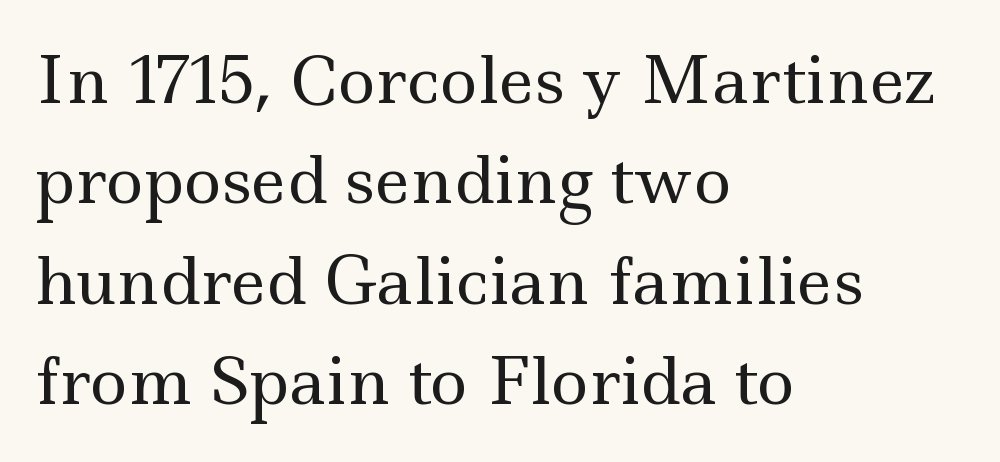
{"serif": "yes", "italic": "no", "bold": "no", "weight": "regular", "width": "wide", "x_height": "small", "monospaced": "no", "underline": "no", "align": "left", "line_spacing": "normal", "line_spacing_ratio": 1.57, "letter_spacing": "normal", "letter_spacing_em": 0.0, "glyph_px": 64}
